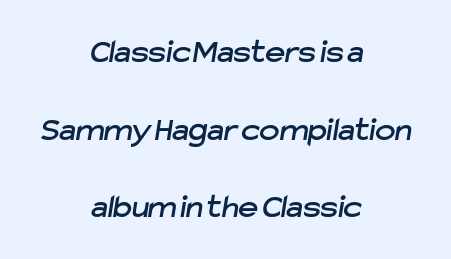
{"serif": "no", "width": "normal", "stroke_contrast": "low", "x_height": "medium", "monospaced": "no", "underline": "no", "align": "center", "line_spacing": "loose", "line_spacing_ratio": 2.28, "letter_spacing": "normal", "letter_spacing_em": 0.0, "glyph_px": 34}
